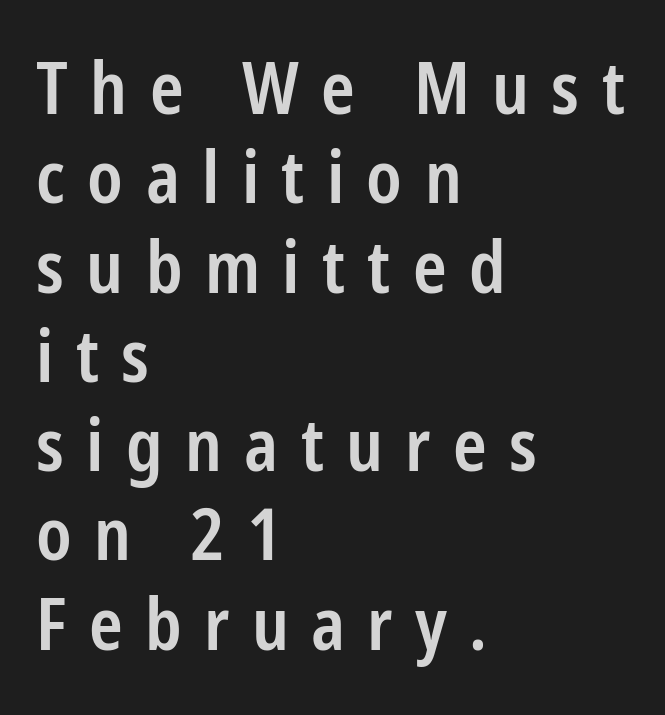
A typesetter would call this proportional, since set widths differ per character. Decoration check: the copy has no underline. The letters carry no serifs — their stems end cleanly without finishing strokes. When letters stand straight like this, we call the style roman or upright. The sample has been set in demibold, a notch under bold.
